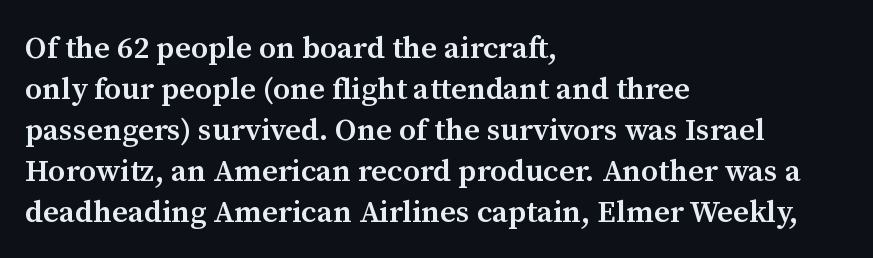
The image shows 31 px semibold serif type, upright; set left-aligned, normal line spacing (1.32x), normal letter spacing, not underlined; medium stroke contrast and a medium x-height.
